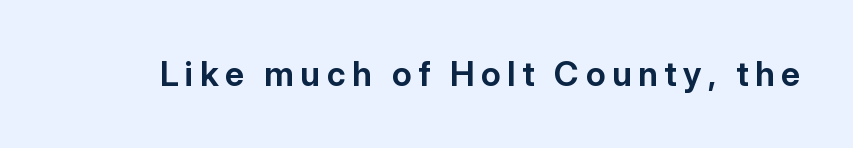
The image shows 34 px bold sans-serif type, upright; set not underlined; low stroke contrast and a medium x-height.
